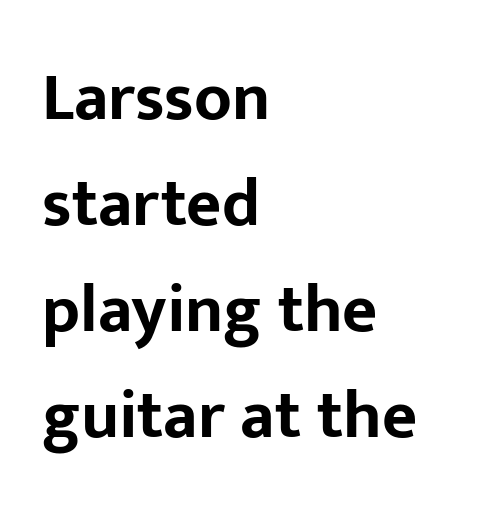
These lines carry a lot of weight — the face is fully bold. Each row of text sits above clean, open space. The space between consecutive lines is moderate. Alignment: flush left. Characters follow at the spacing the type designer built in.
